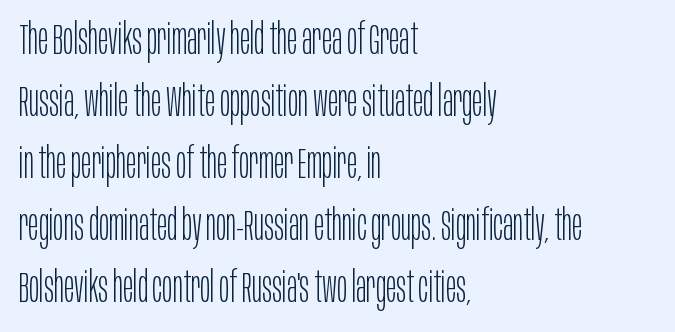
Examine the stroke ends and you'll find no serifs. Clear beneath every line of the passage. Think of a printed novel: that variable character pitch is what you see here. Students, observe: this is what conventionally led text looks like.
